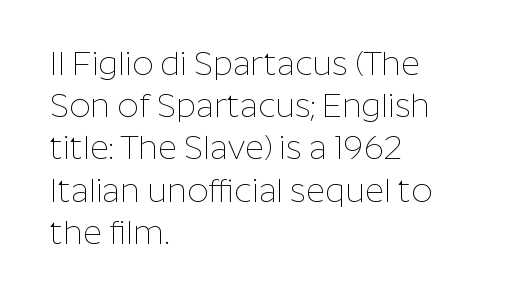
Q: Is the text bold? A: No.
Q: Is the text italic (slanted)? A: No, it is upright.
Q: Is the typeface a serif or a sans-serif typeface? A: Sans-serif.
Q: Is the text underlined? A: No.
Q: How is the paragraph aligned? A: Left-aligned.
Q: Is the spacing between letters normal or unusually wide? A: Normal.
Q: Is the spacing between lines tight, normal or loose? A: Normal.
Q: Width (condensed, normal, or wide)? A: Normal.
Q: Stroke contrast? A: Low.
Q: x-height? A: Medium.
Q: Monospaced? A: No.
